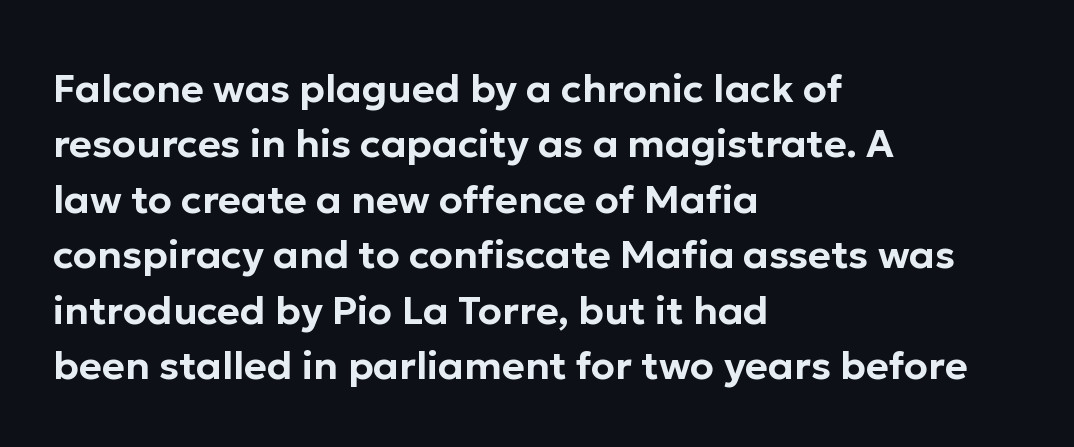
Is this a sans? Yes — the strokes have no serifs. Beneath every word, the page is bare. You can tell it's not italic because the verticals are truly vertical. Alignment: flush left.
